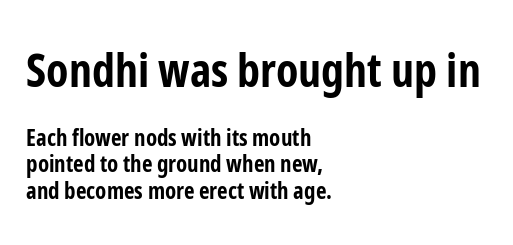
The image shows 46 px bold, condensed sans-serif type, upright; set left-aligned, tight line spacing (1.14x), normal letter spacing, not underlined; the first (top) block is 2.0x larger; low stroke contrast and a medium x-height.
